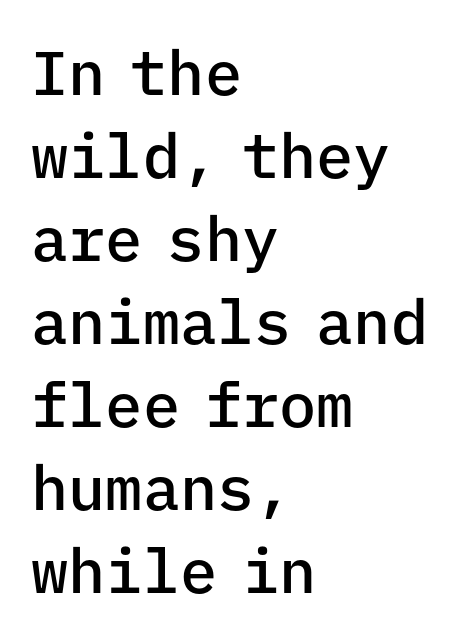
{"serif": "no", "italic": "no", "bold": "semi", "weight": "semibold", "width": "normal", "stroke_contrast": "low", "x_height": "medium", "monospaced": "yes", "underline": "no", "align": "left", "line_spacing": "normal", "line_spacing_ratio": 1.34, "letter_spacing": "normal", "letter_spacing_em": 0.0, "glyph_px": 62}
